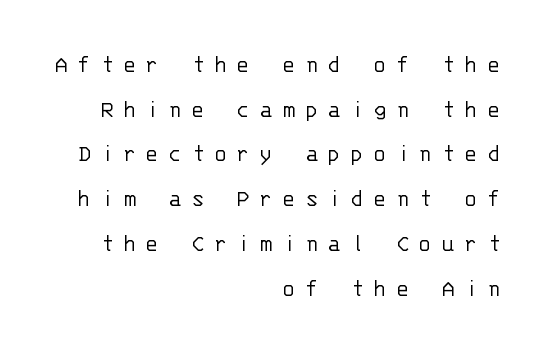
The image shows 25 px text type, upright; set right-aligned, line spacing 1.79x, unusually wide letter spacing (+0.37 em), not underlined.
